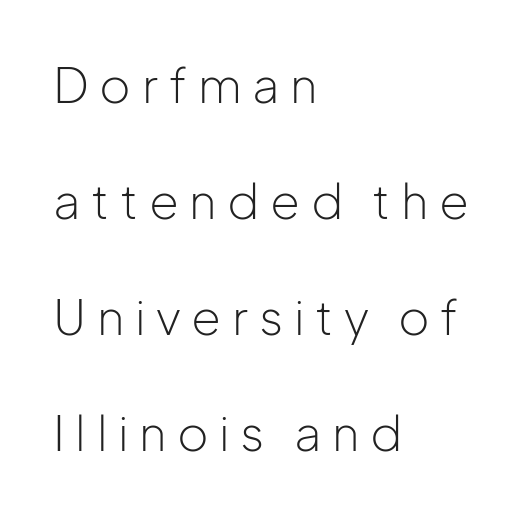
{"serif": "no", "italic": "no", "bold": "no", "weight": "light", "width": "normal", "stroke_contrast": "low", "x_height": "medium", "monospaced": "no", "underline": "no", "align": "left", "line_spacing": "loose", "line_spacing_ratio": 2.42, "letter_spacing": "wide", "letter_spacing_em": 0.22, "glyph_px": 48}
